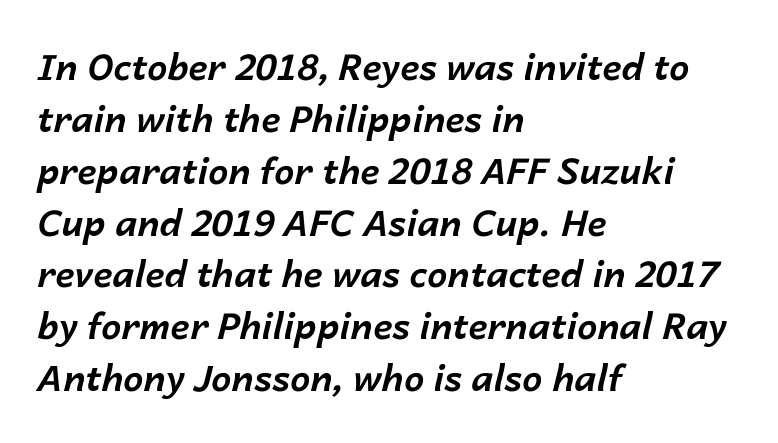
{"italic": "yes", "lean": "right", "slant_degrees": 14, "bold": "yes", "weight": "bold", "width": "normal", "stroke_contrast": "low", "x_height": "medium", "monospaced": "no", "underline": "no", "align": "left", "line_spacing": "normal", "line_spacing_ratio": 1.44, "letter_spacing": "normal", "letter_spacing_em": 0.0, "glyph_px": 36}
